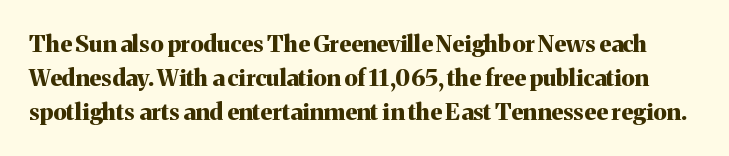
{"italic": "no", "bold": "yes", "underline": "no", "line_spacing": "normal", "line_spacing_ratio": 1.47, "letter_spacing": "normal", "letter_spacing_em": 0.0, "glyph_px": 23}
